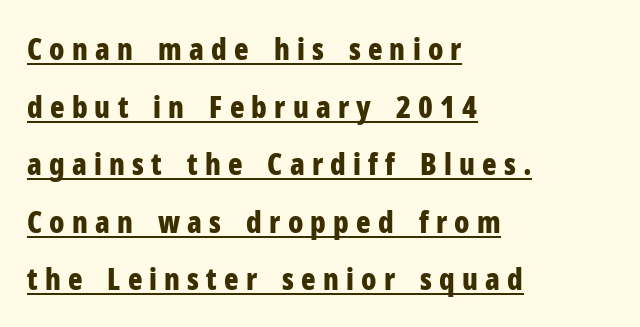
A typesetter would call this proportional, since set widths differ per character. The typesetter chose a ragged-right arrangement here. Type style note: lacks serifs. Regarding leading, the lines here are spaced well apart.
